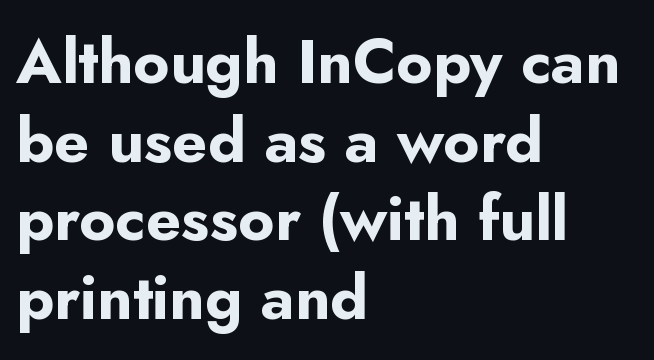
The rendering uses a moderate line-height, typical for paragraphs. Default kerning and tracking; the words read as compact shapes. The typesetter chose a ragged-right arrangement here. Style check: upright. You could not count columns in this text — the font is proportionally spaced.
